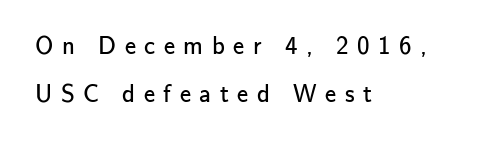
The image shows 25 px text type, upright; set left-aligned, loose line spacing (1.93x), unusually wide letter spacing (+0.34 em), not underlined.
